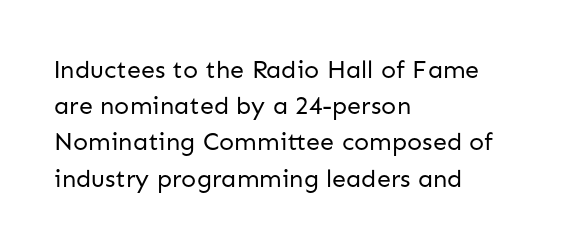
Q: Is the text bold? A: No.
Q: Is the text italic (slanted)? A: No, it is upright.
Q: Is the text underlined? A: No.
Q: How is the paragraph aligned? A: Left-aligned.
Q: Is the spacing between letters normal or unusually wide? A: Normal.
Q: Is the spacing between lines tight, normal or loose? A: Normal.
